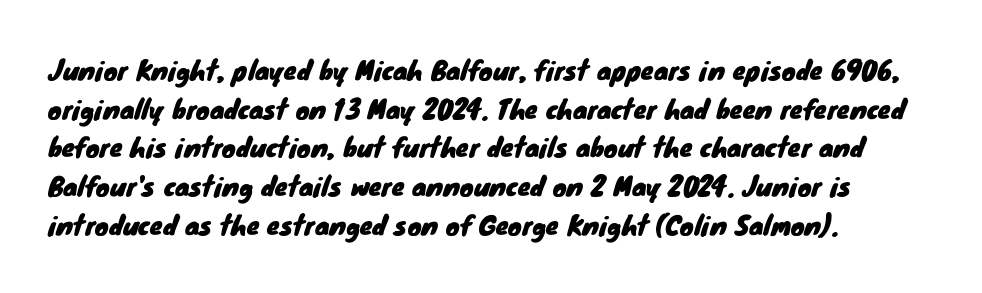
Q: Is the text underlined? A: No.
Q: How is the paragraph aligned? A: Left-aligned.
Q: Is the spacing between letters normal or unusually wide? A: Normal.
Q: Is the spacing between lines tight, normal or loose? A: Normal.
